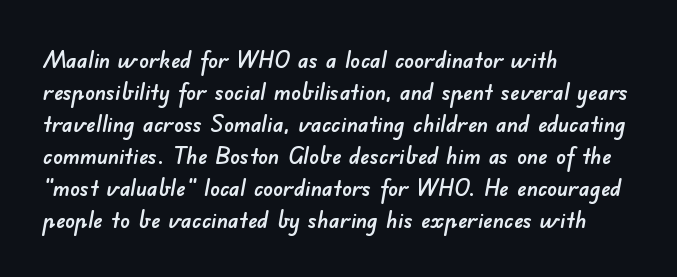
The image shows 24 px text type; set left-aligned, normal line spacing (1.33x), normal letter spacing, not underlined.
